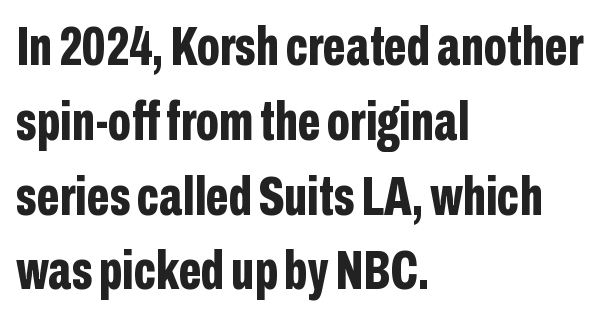
The image shows 55 px bold, condensed sans-serif type, upright; set left-aligned, normal line spacing (1.36x), normal letter spacing, not underlined; low stroke contrast and a medium x-height.
